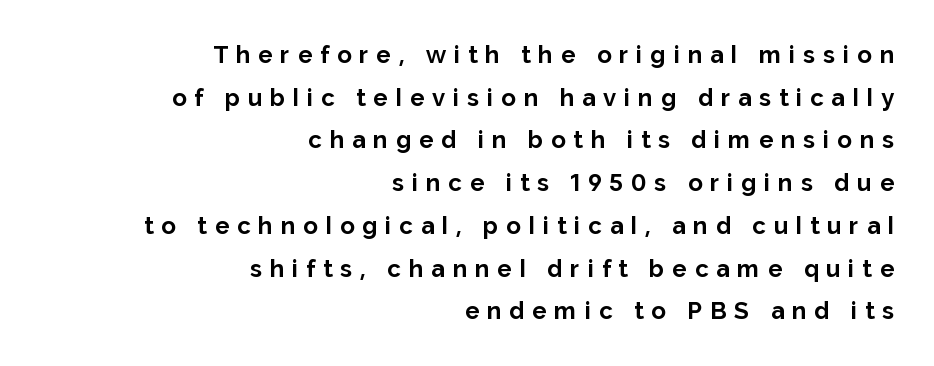
{"italic": "no", "bold": "yes", "underline": "no", "align": "right", "line_spacing_ratio": 1.78, "letter_spacing": "wide", "letter_spacing_em": 0.33, "glyph_px": 24}
